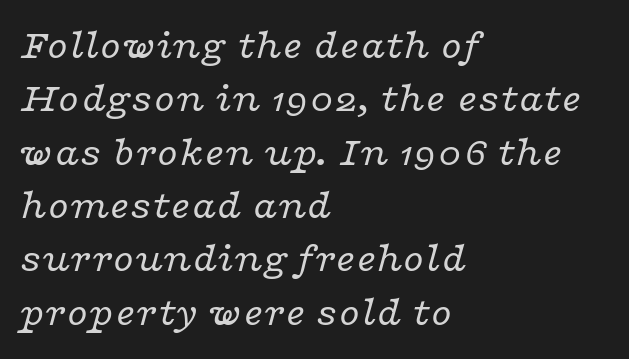
Q: Is the text bold? A: No.
Q: Is the text italic (slanted)? A: Yes, it leans right by about 16 degrees.
Q: Is the typeface a serif or a sans-serif typeface? A: Serif.
Q: Is the text underlined? A: No.
Q: How is the paragraph aligned? A: Left-aligned.
Q: Is the spacing between letters normal or unusually wide? A: Normal.
Q: Is the spacing between lines tight, normal or loose? A: Normal.
Q: Width (condensed, normal, or wide)? A: Wide.
Q: Stroke contrast? A: Low.
Q: x-height? A: Medium.
Q: Monospaced? A: No.
